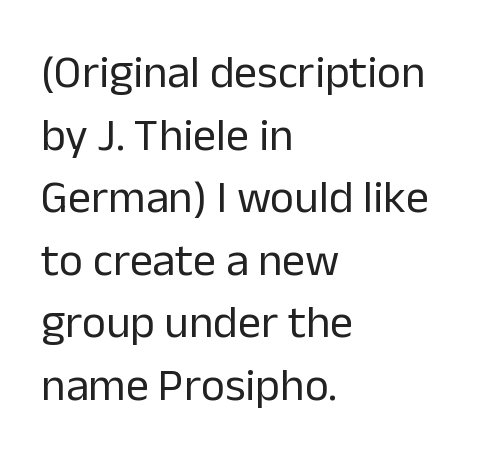
{"serif": "no", "italic": "no", "bold": "no", "weight": "regular", "width": "normal", "stroke_contrast": "low", "x_height": "medium", "monospaced": "no", "underline": "no", "align": "left", "line_spacing": "normal", "line_spacing_ratio": 1.36, "letter_spacing": "normal", "letter_spacing_em": 0.0, "glyph_px": 46}
